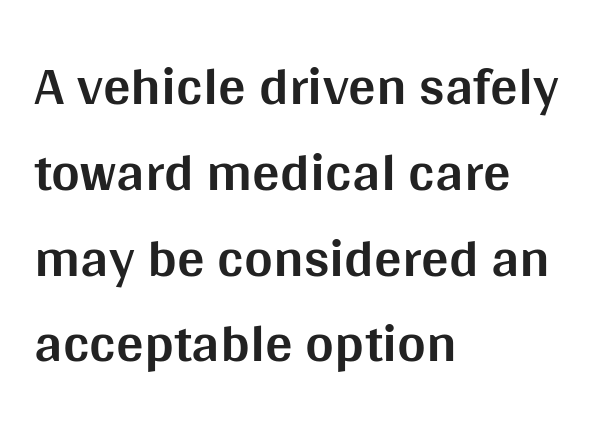
Q: Is the text bold? A: Yes.
Q: Is the text italic (slanted)? A: No, it is upright.
Q: Is the typeface a serif or a sans-serif typeface? A: Sans-serif.
Q: Is the text underlined? A: No.
Q: How is the paragraph aligned? A: Left-aligned.
Q: Is the spacing between letters normal or unusually wide? A: Normal.
Q: Is the spacing between lines tight, normal or loose? A: Normal.
Q: Width (condensed, normal, or wide)? A: Normal.
Q: Stroke contrast? A: Medium.
Q: x-height? A: Large.
Q: Monospaced? A: No.
